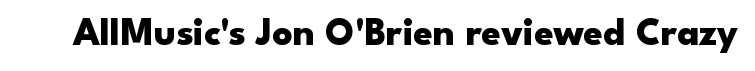
Each letter keeps its own natural width here, so spacing adapts to shape. Every stem runs plumb, perpendicular to the baseline. Observe the absence of serifs on each vertical stroke in this sample. Unmarked baselines from the first word to the last. Summary of weight: heavy, a full bold.
